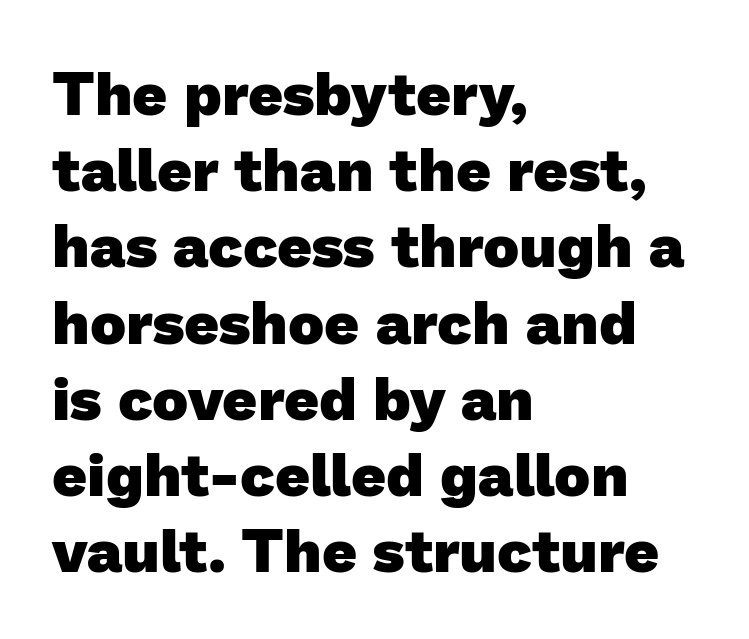
Q: Is the text bold? A: Yes.
Q: Is the typeface a serif or a sans-serif typeface? A: Sans-serif.
Q: Is the text underlined? A: No.
Q: How is the paragraph aligned? A: Left-aligned.
Q: Is the spacing between letters normal or unusually wide? A: Normal.
Q: Is the spacing between lines tight, normal or loose? A: Normal.
Q: Width (condensed, normal, or wide)? A: Normal.
Q: Stroke contrast? A: Low.
Q: x-height? A: Medium.
Q: Monospaced? A: No.
